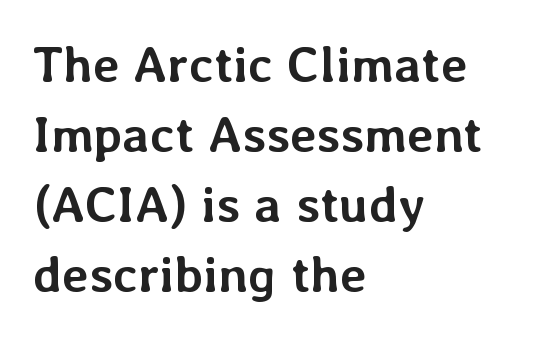
Q: Is the text bold? A: Yes.
Q: Is the text italic (slanted)? A: No, it is upright.
Q: Is the text underlined? A: No.
Q: How is the paragraph aligned? A: Left-aligned.
Q: Is the spacing between letters normal or unusually wide? A: Normal.
Q: Is the spacing between lines tight, normal or loose? A: Normal.
Q: Width (condensed, normal, or wide)? A: Normal.
Q: Stroke contrast? A: Low.
Q: x-height? A: Medium.
Q: Monospaced? A: No.
